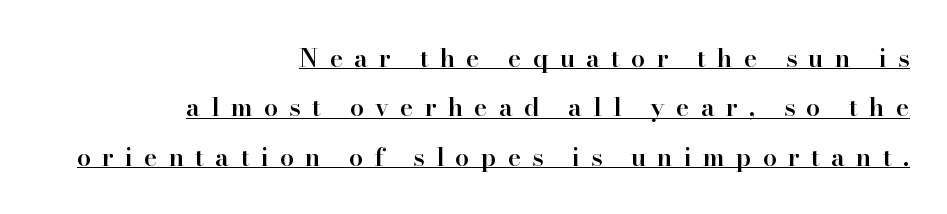
Q: Is the text bold? A: Semi-bold.
Q: Is the text italic (slanted)? A: No, it is upright.
Q: Is the text underlined? A: Yes.
Q: How is the paragraph aligned? A: Right-aligned.
Q: Is the spacing between letters normal or unusually wide? A: Unusually wide.
Q: Is the spacing between lines tight, normal or loose? A: Loose.
